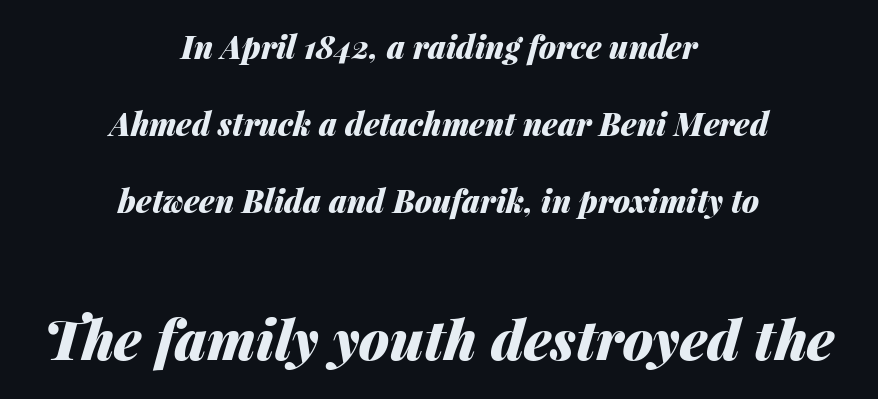
Q: Is the text bold? A: Yes.
Q: Is the text italic (slanted)? A: Yes, it leans right by about 14 degrees.
Q: Is the text underlined? A: No.
Q: How is the paragraph aligned? A: Centered.
Q: Is the spacing between letters normal or unusually wide? A: Normal.
Q: Is the spacing between lines tight, normal or loose? A: Loose.
Q: Which block of text is set in a larger size, the first (top) or the second (bottom)? A: The second (bottom) one.
Q: Width (condensed, normal, or wide)? A: Normal.
Q: Stroke contrast? A: Medium.
Q: x-height? A: Medium.
Q: Monospaced? A: No.
